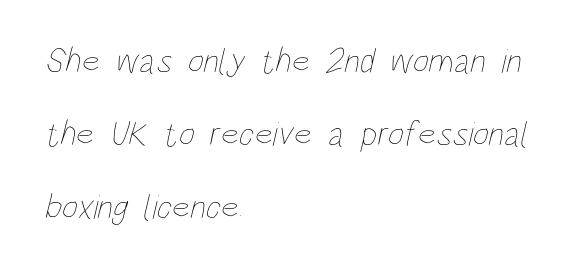
Q: Is the text bold? A: No.
Q: Is the text underlined? A: No.
Q: How is the paragraph aligned? A: Left-aligned.
Q: Is the spacing between letters normal or unusually wide? A: Normal.
Q: Is the spacing between lines tight, normal or loose? A: Loose.
Q: Width (condensed, normal, or wide)? A: Condensed.
Q: Stroke contrast? A: Low.
Q: x-height? A: Large.
Q: Monospaced? A: No.
